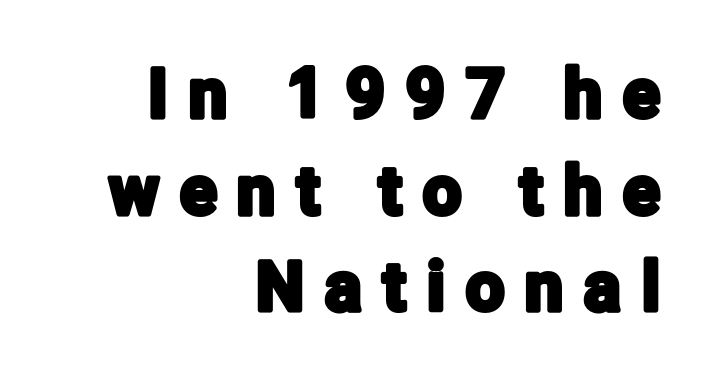
Horizontally, the lines are justified to the trailing edge only. Italic: no, the glyphs are upright roman. The block of text has a typical density, with ordinary space between rows. Character widths vary here, with narrow letters taking less room than wide ones.
